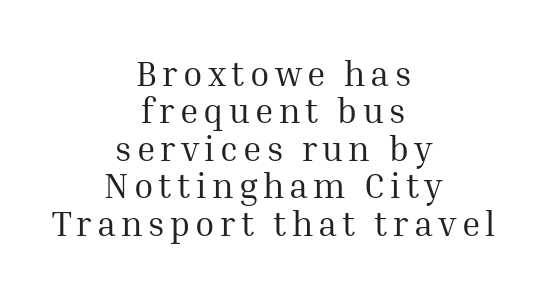
Q: Is the text bold? A: No.
Q: Is the text italic (slanted)? A: No, it is upright.
Q: Is the typeface a serif or a sans-serif typeface? A: Serif.
Q: Is the text underlined? A: No.
Q: How is the paragraph aligned? A: Centered.
Q: Is the spacing between lines tight, normal or loose? A: Tight.
Q: Width (condensed, normal, or wide)? A: Normal.
Q: Stroke contrast? A: Medium.
Q: x-height? A: Medium.
Q: Monospaced? A: No.
